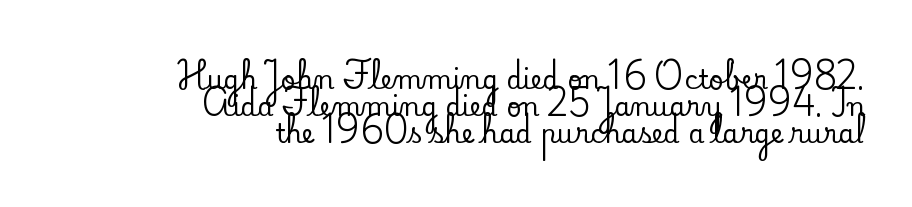
The image shows 26 px text type, upright; set right-aligned, tight line spacing (1.03x), normal letter spacing, not underlined.
